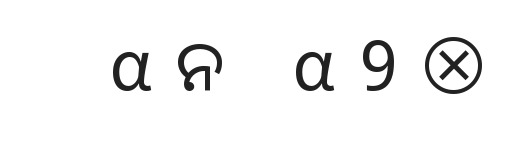
{"serif": "no", "italic": "no", "bold": "no", "weight": "light", "width": "normal", "stroke_contrast": "low", "x_height": "medium", "monospaced": "no", "underline": "no", "letter_spacing": "wide", "letter_spacing_em": 0.35, "glyph_px": 69}
